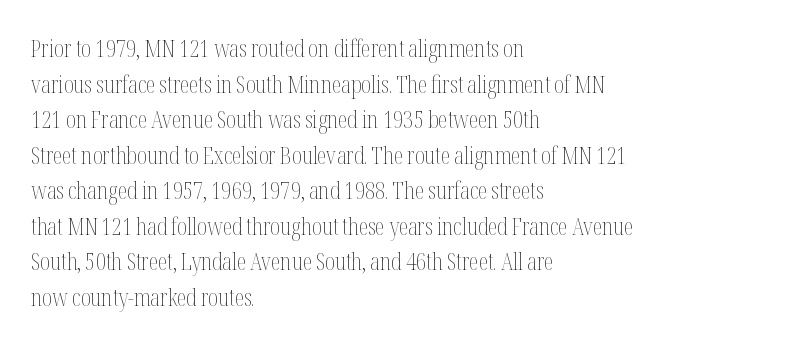
No italicization has been applied; the sample stays upright. Each line starts at the same left margin while the right side varies. Weight: regular or lighter. Compared with typical paragraphs, the rows here are spaced about the same. No extra tracking has been applied to these lines. Any mark beneath the type? The region is blank.
